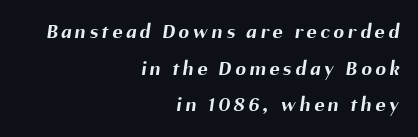
The image shows 21 px bold type; set right-aligned, line spacing 1.75x, not underlined.
